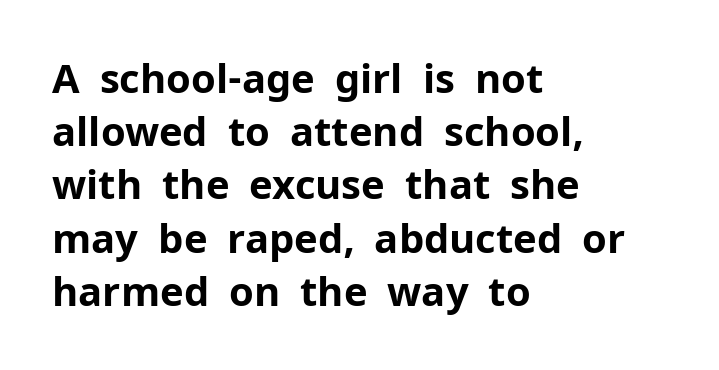
Q: Is the text bold? A: Yes.
Q: Is the text italic (slanted)? A: No, it is upright.
Q: Is the typeface a serif or a sans-serif typeface? A: Sans-serif.
Q: Is the text underlined? A: No.
Q: How is the paragraph aligned? A: Left-aligned.
Q: Is the spacing between letters normal or unusually wide? A: Normal.
Q: Is the spacing between lines tight, normal or loose? A: Normal.
Q: Width (condensed, normal, or wide)? A: Normal.
Q: Stroke contrast? A: Low.
Q: x-height? A: Medium.
Q: Monospaced? A: No.
